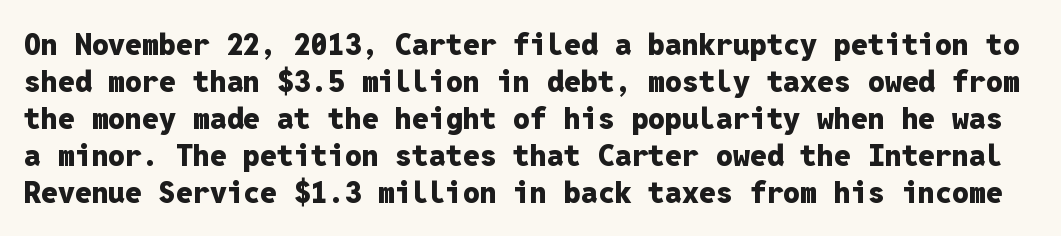
The image shows 30 px heavy sans-serif type, upright, monospaced; set line spacing 1.23x, normal letter spacing, not underlined; low stroke contrast and a medium x-height.
